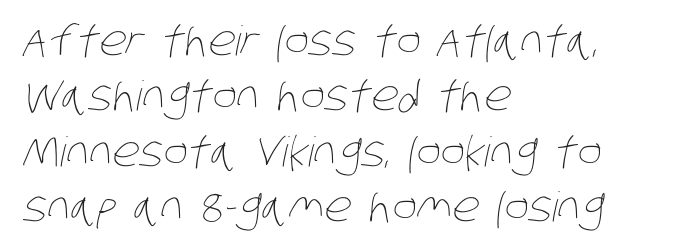
Q: Is the text bold? A: No.
Q: Is the text underlined? A: No.
Q: How is the paragraph aligned? A: Left-aligned.
Q: Is the spacing between letters normal or unusually wide? A: Normal.
Q: Is the spacing between lines tight, normal or loose? A: Normal.
Q: Width (condensed, normal, or wide)? A: Condensed.
Q: Stroke contrast? A: Low.
Q: x-height? A: Large.
Q: Monospaced? A: No.
